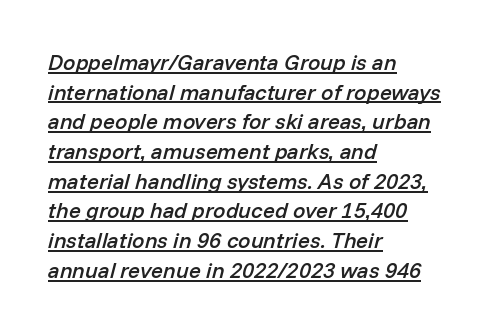
Q: Is the text bold? A: Semi-bold.
Q: Is the text italic (slanted)? A: Yes, it leans right by about 14 degrees.
Q: Is the text underlined? A: Yes.
Q: How is the paragraph aligned? A: Left-aligned.
Q: Is the spacing between letters normal or unusually wide? A: Normal.
Q: Is the spacing between lines tight, normal or loose? A: Normal.
